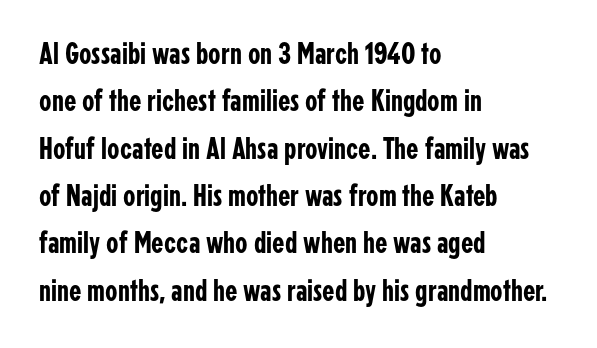
{"serif": "no", "italic": "no", "width": "condensed", "stroke_contrast": "low", "x_height": "medium", "monospaced": "no", "underline": "no", "align": "left", "line_spacing": "normal", "line_spacing_ratio": 1.48, "letter_spacing": "normal", "letter_spacing_em": 0.0, "glyph_px": 32}
